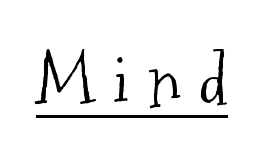
Q: Is the text bold? A: No.
Q: Is the text italic (slanted)? A: No, it is upright.
Q: Is the typeface a serif or a sans-serif typeface? A: Serif.
Q: Is the text underlined? A: Yes.
Q: Is the spacing between letters normal or unusually wide? A: Unusually wide.
Q: Width (condensed, normal, or wide)? A: Condensed.
Q: Stroke contrast? A: Medium.
Q: x-height? A: Medium.
Q: Monospaced? A: No.
